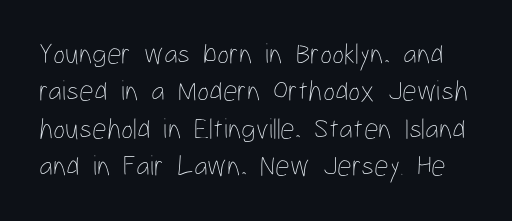
The image shows 29 px thin, condensed type, upright; set normal line spacing (1.29x), normal letter spacing, not underlined; low stroke contrast and a medium x-height.
